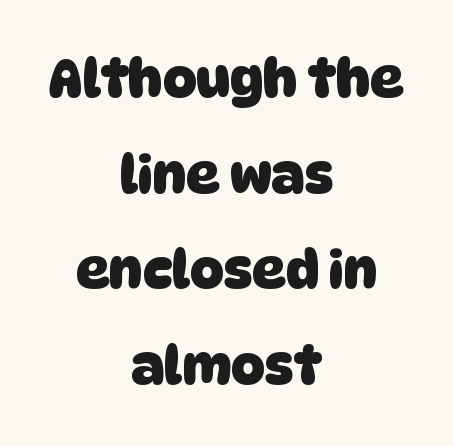
Nobody drew a line under any word here. Its strokes are broad and dark, the hallmark of bold type. Font category for this specimen: sans-serif. How are the letters spaced? Ordinarily, with no added tracking.
